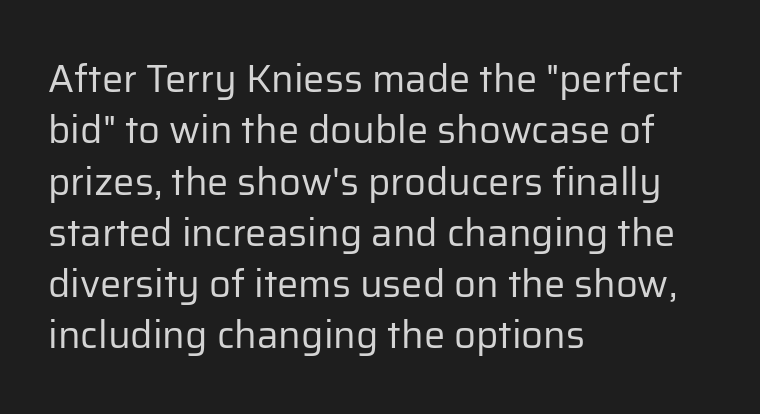
Q: Is the text bold? A: No.
Q: Is the text italic (slanted)? A: No, it is upright.
Q: Is the typeface a serif or a sans-serif typeface? A: Sans-serif.
Q: Is the text underlined? A: No.
Q: How is the paragraph aligned? A: Left-aligned.
Q: Is the spacing between letters normal or unusually wide? A: Normal.
Q: Is the spacing between lines tight, normal or loose? A: Normal.
Q: Width (condensed, normal, or wide)? A: Normal.
Q: Stroke contrast? A: Low.
Q: x-height? A: Medium.
Q: Monospaced? A: No.
